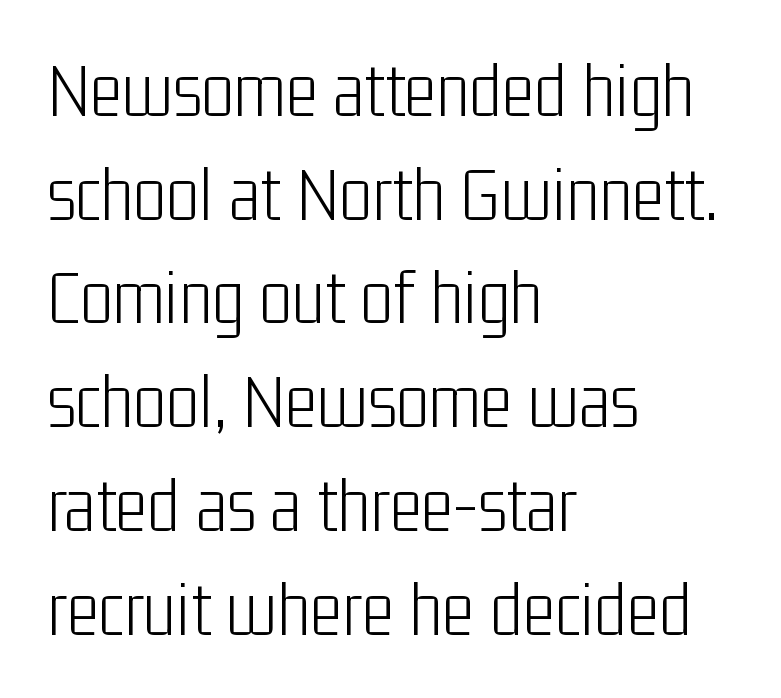
Q: Is the text bold? A: No.
Q: Is the text italic (slanted)? A: No, it is upright.
Q: Is the typeface a serif or a sans-serif typeface? A: Sans-serif.
Q: Is the text underlined? A: No.
Q: How is the paragraph aligned? A: Left-aligned.
Q: Is the spacing between letters normal or unusually wide? A: Normal.
Q: Is the spacing between lines tight, normal or loose? A: Normal.
Q: Width (condensed, normal, or wide)? A: Condensed.
Q: Stroke contrast? A: Low.
Q: x-height? A: Medium.
Q: Monospaced? A: No.
